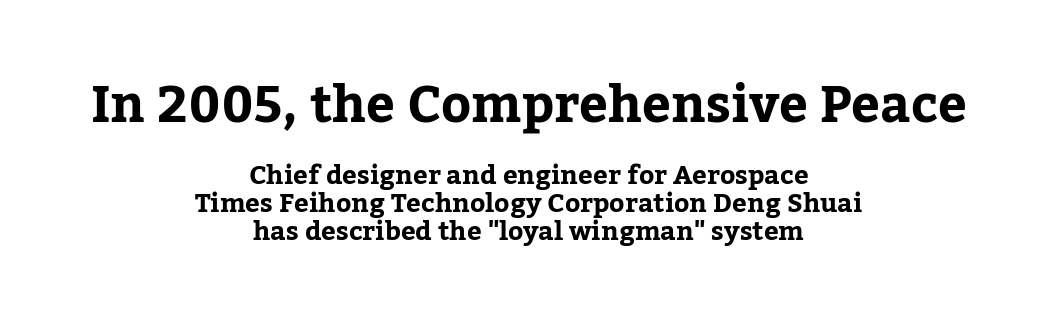
The image shows 51 px bold serif type, upright; set centered, tight line spacing (1.07x), normal letter spacing, not underlined; the first (top) block is 1.96x larger; low stroke contrast and a medium x-height.
